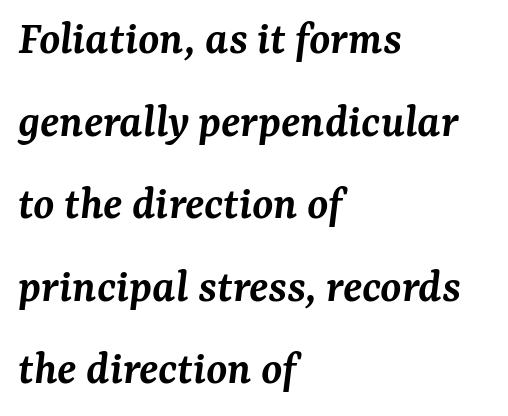
The image shows 48 px semibold serif type, italic (leaning right); set left-aligned, line spacing 1.72x, normal letter spacing, not underlined; medium stroke contrast and a medium x-height.
